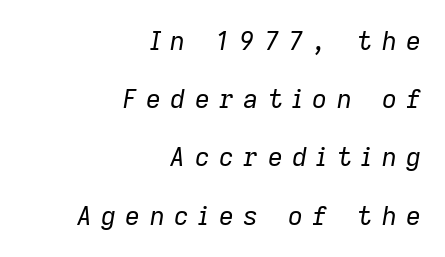
Q: Is the text bold? A: No.
Q: Is the text italic (slanted)? A: Yes, it leans right by about 9 degrees.
Q: Is the text underlined? A: No.
Q: How is the paragraph aligned? A: Right-aligned.
Q: Is the spacing between letters normal or unusually wide? A: Unusually wide.
Q: Is the spacing between lines tight, normal or loose? A: Loose.
